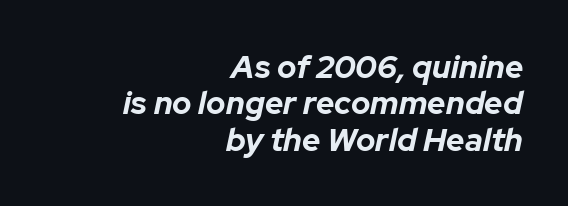
The image shows 32 px bold type, italic (leaning right); set right-aligned, tight line spacing (1.14x), normal letter spacing, not underlined; low stroke contrast and a medium x-height.
